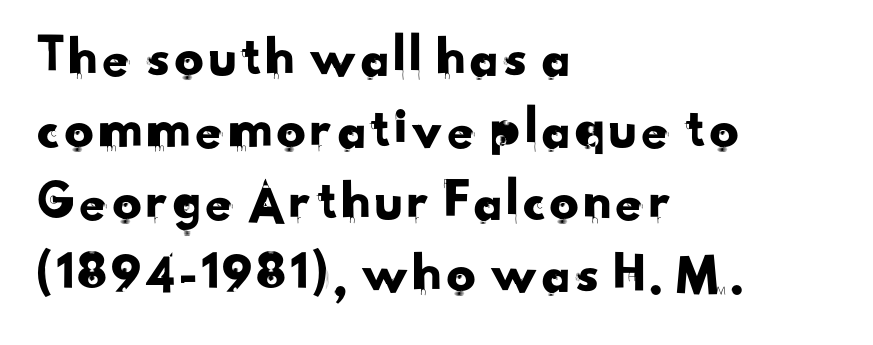
The image shows 58 px sans-serif type; set left-aligned, line spacing 1.24x, normal letter spacing, not underlined; low stroke contrast and a small x-height.
